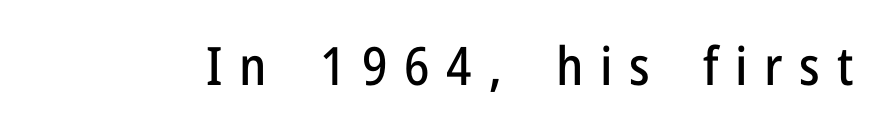
You can tell from the bare stems that sans-serif type was used. Check the space under the baseline: it is left empty. Caption: expanded tracking, letters set apart. The face used here is proportionally spaced, like ordinary book or web type.
